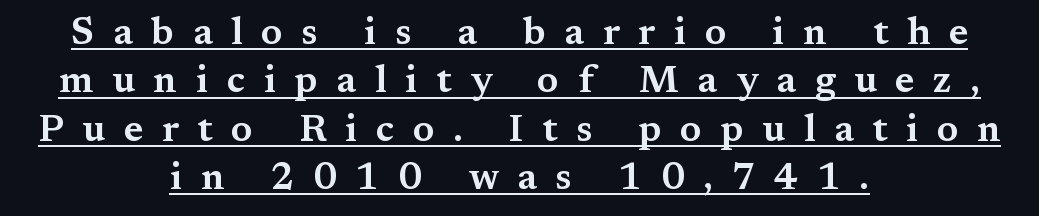
Q: Is the text italic (slanted)? A: No, it is upright.
Q: Is the typeface a serif or a sans-serif typeface? A: Serif.
Q: Is the text underlined? A: Yes.
Q: How is the paragraph aligned? A: Centered.
Q: Is the spacing between letters normal or unusually wide? A: Unusually wide.
Q: Is the spacing between lines tight, normal or loose? A: Normal.
Q: Width (condensed, normal, or wide)? A: Wide.
Q: Stroke contrast? A: Medium.
Q: x-height? A: Medium.
Q: Monospaced? A: No.
